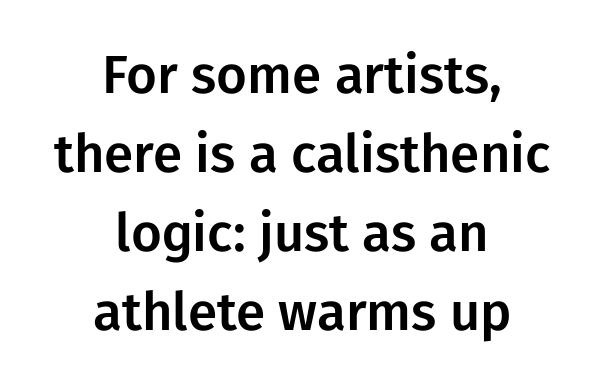
This sample is center-justified, so both line endings float freely. Looks like regular typesetting: each glyph gets only the width it needs. Just letters on the line, the space beneath them empty. Style check: upright. Nobody touched the tracking dial on this one.
